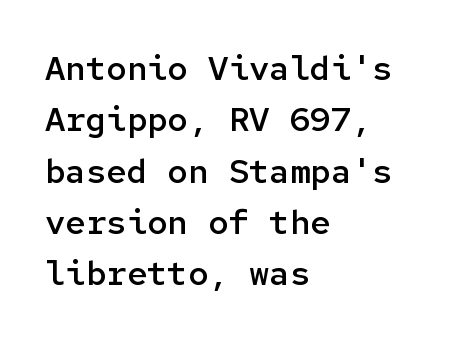
The rendering uses a moderate line-height, typical for paragraphs. Observe the absence of serifs on each vertical stroke in this sample. It's the straight-up-and-down kind of type. Letter spacing: default. Beneath every word, the page is bare. A bit beefed up — I'd call it semibold rather than bold.
